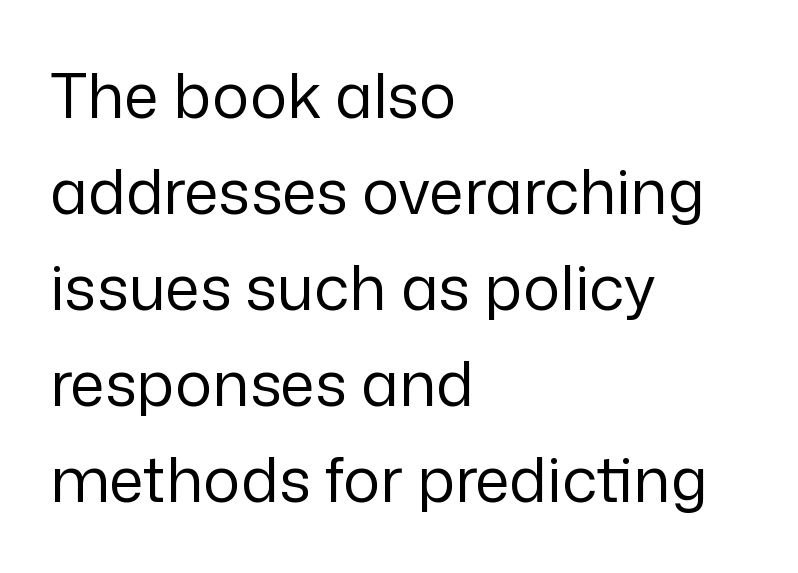
Varying glyph widths throughout — classic text-font behaviour. In terms of letterspacing, this is plain default setting. Every character sits straight up, as roman type does. Stroke terminals: plain, sans-serif. Casual observation: everything's shoved over to the left. Letters rest on an invisible, unmarked baseline.
